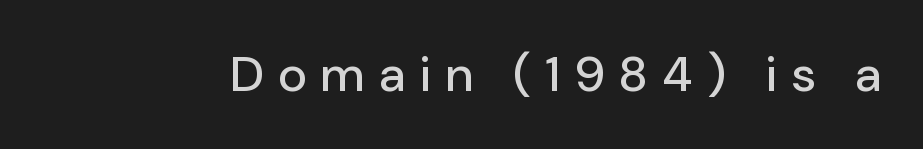
{"serif": "no", "italic": "no", "width": "normal", "stroke_contrast": "low", "x_height": "medium", "monospaced": "no", "underline": "no", "letter_spacing": "wide", "letter_spacing_em": 0.31, "glyph_px": 49}
